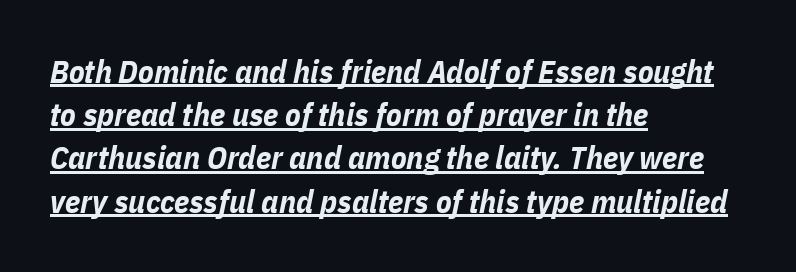
{"italic": "yes", "lean": "right", "slant_degrees": 11, "bold": "yes", "weight": "bold", "width": "condensed", "stroke_contrast": "low", "x_height": "medium", "monospaced": "no", "underline": "yes", "align": "left", "line_spacing": "normal", "line_spacing_ratio": 1.35, "letter_spacing": "normal", "letter_spacing_em": 0.0, "glyph_px": 32}
